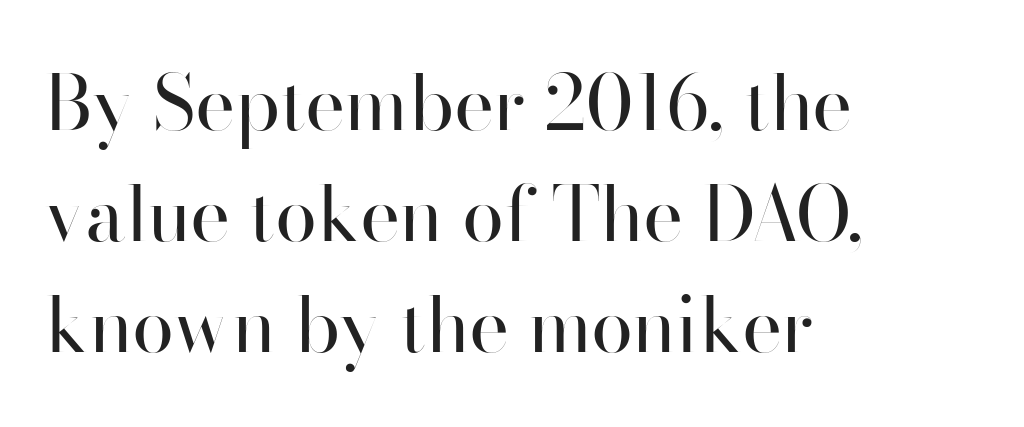
Weight: regular or lighter. I'd call this a sans setting — the letters go barefoot. Does extra space separate the letters? No, they use regular spacing. When letters stand straight like this, we call the style roman or upright.
